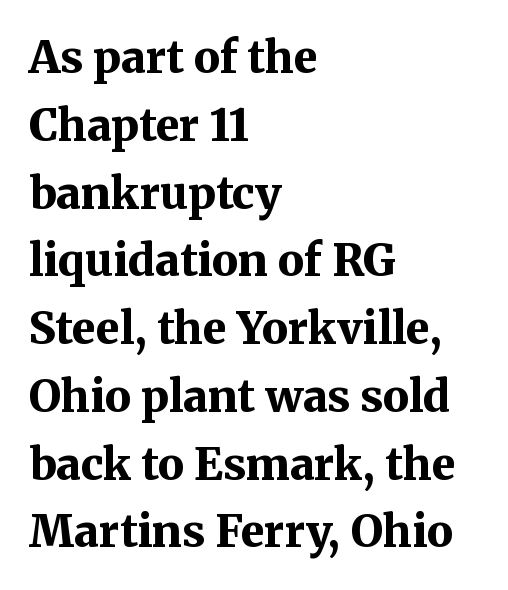
Posture: straight, roman, zero tilt. Is the letter spacing exaggerated? No — it looks like the ordinary default. The area under the type is left untouched. Heavy, bold letterforms. The text was rendered using a seriffed face with decorative stroke endings.
